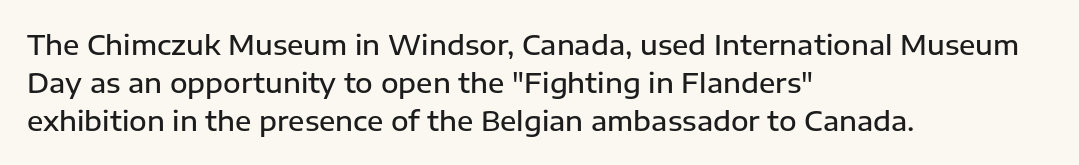
The lines sit at an ordinary, default distance from one another. Compared with typical body copy, the letter spacing here is the same. Casual observation: everything's shoved over to the left. The lettering stays uniformly vertical, giving the passage a roman look.
